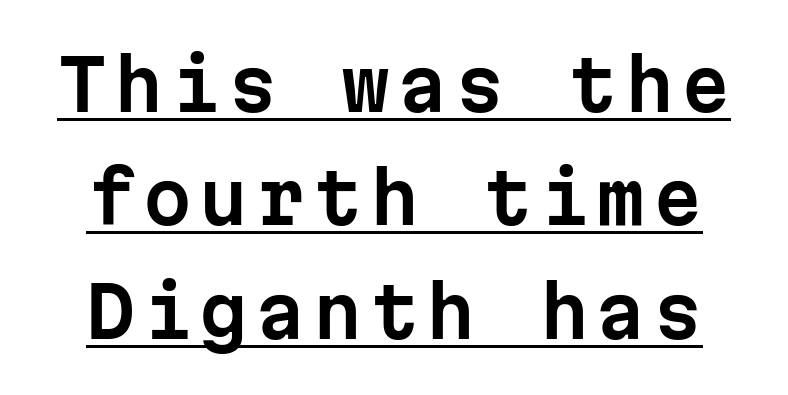
The letters carry no serifs — their stems end cleanly without finishing strokes. Do the letters lean? They stand straight. Looks like terminal output: every glyph gets an equal slot. What's the leading like? Ordinary, nothing unusual.
